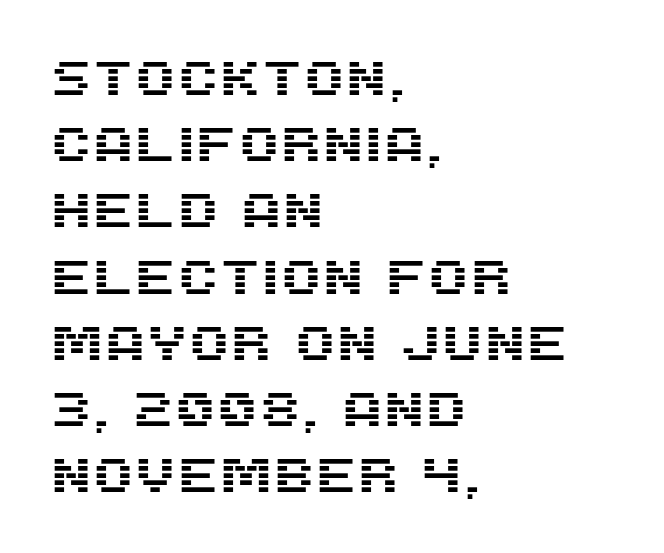
The image shows 48 px sans-serif type, upright; set left-aligned, normal line spacing (1.38x), normal letter spacing, not underlined; medium stroke contrast and a large x-height.
